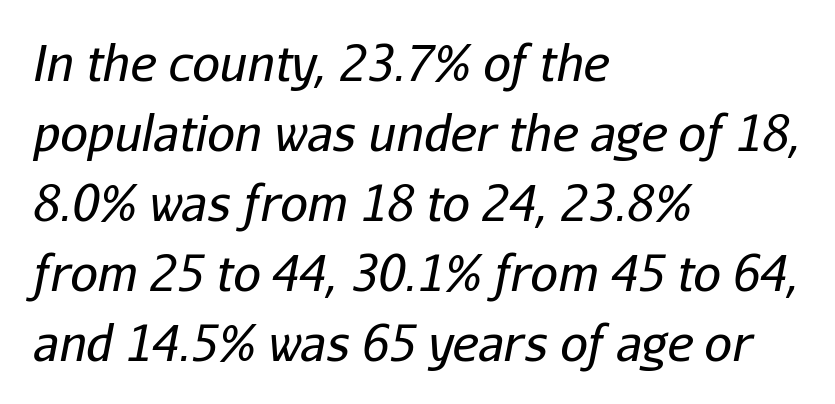
Every row of glyphs begins at an identical x-position on the left. No extra ink here — the face is not bold. Characters are canted at an angle relative to the baseline's perpendicular. Each row of text sits above clean, open space. Think of a printed novel: that variable character pitch is what you see here.
